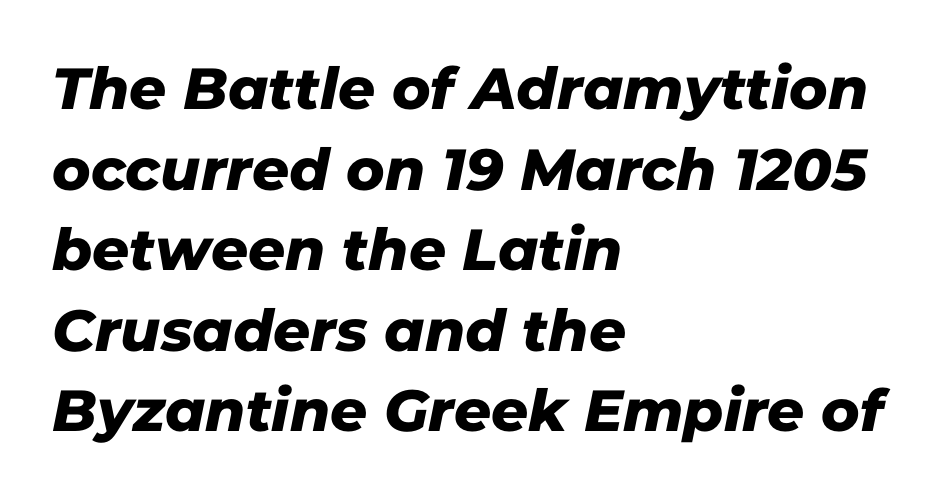
Q: Is the typeface a serif or a sans-serif typeface? A: Sans-serif.
Q: Is the text underlined? A: No.
Q: How is the paragraph aligned? A: Left-aligned.
Q: Is the spacing between letters normal or unusually wide? A: Normal.
Q: Is the spacing between lines tight, normal or loose? A: Normal.
Q: Width (condensed, normal, or wide)? A: Normal.
Q: Stroke contrast? A: Low.
Q: x-height? A: Medium.
Q: Monospaced? A: No.
